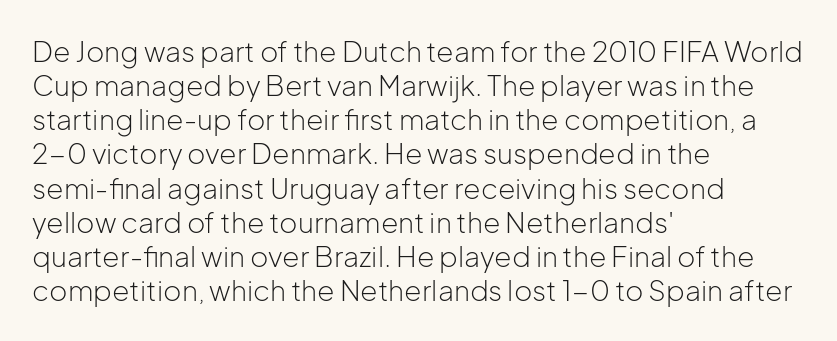
The image shows 28 px light sans-serif type, upright; set left-aligned, line spacing 1.22x, normal letter spacing, not underlined; low stroke contrast and a medium x-height.
